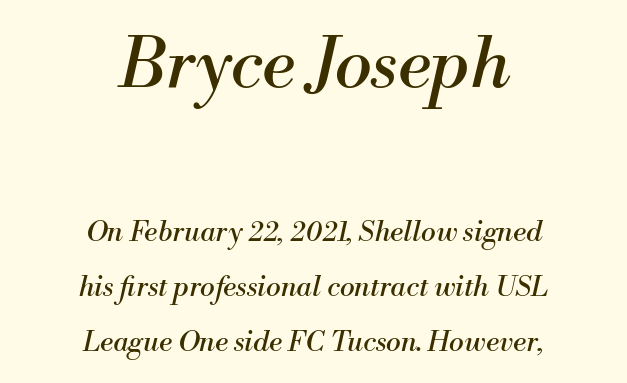
Honestly, there is no underline to notice here at all. Successive baselines arrive slowly, with a big drop between each. You could not count columns in this text — the font is proportionally spaced. Is the stroke heavy? The answer is a plain regular-or-lighter. These two chunks differ in scale, with the top chunk taking the larger measure.
